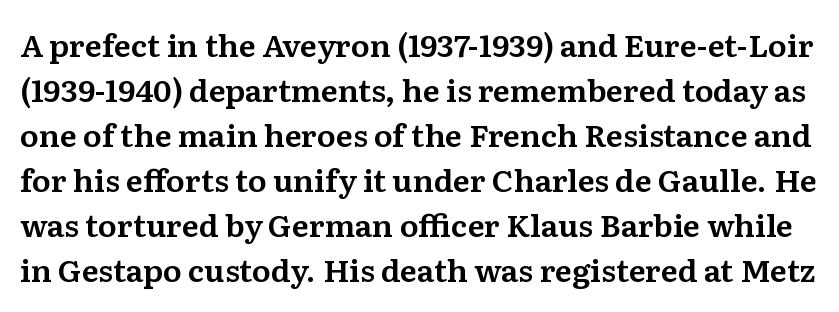
The image shows 31 px serif type, upright; set normal line spacing (1.45x), normal letter spacing, not underlined; medium stroke contrast and a medium x-height.
